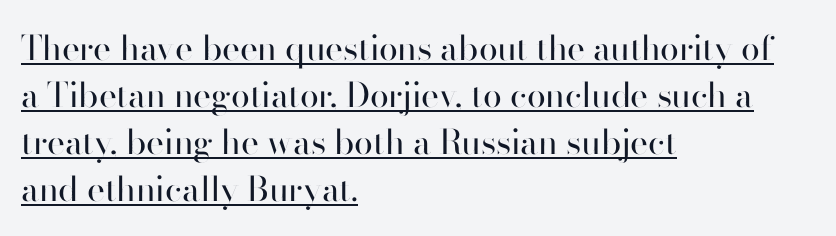
{"serif": "no", "italic": "no", "bold": "no", "weight": "regular", "width": "normal", "stroke_contrast": "high", "x_height": "small", "monospaced": "no", "underline": "yes", "align": "left", "line_spacing": "normal", "line_spacing_ratio": 1.38, "letter_spacing": "normal", "letter_spacing_em": 0.0, "glyph_px": 34}
